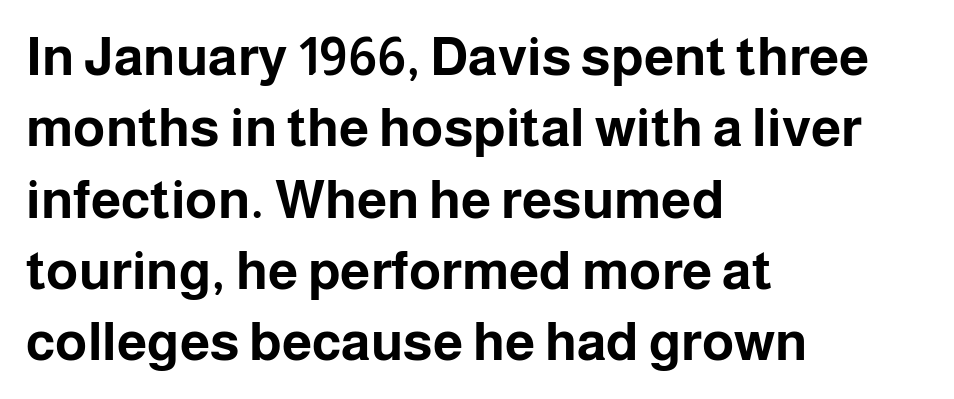
Q: Is the text bold? A: Yes.
Q: Is the text italic (slanted)? A: No, it is upright.
Q: Is the typeface a serif or a sans-serif typeface? A: Sans-serif.
Q: Is the text underlined? A: No.
Q: How is the paragraph aligned? A: Left-aligned.
Q: Is the spacing between letters normal or unusually wide? A: Normal.
Q: Is the spacing between lines tight, normal or loose? A: Normal.
Q: Width (condensed, normal, or wide)? A: Normal.
Q: Stroke contrast? A: Low.
Q: x-height? A: Medium.
Q: Monospaced? A: No.
